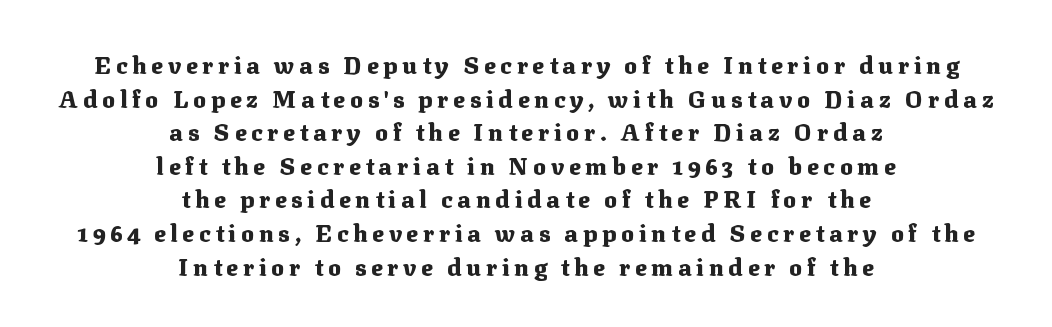
Q: Is the text bold? A: Yes.
Q: Is the text italic (slanted)? A: No, it is upright.
Q: Is the text underlined? A: No.
Q: How is the paragraph aligned? A: Centered.
Q: Is the spacing between letters normal or unusually wide? A: Unusually wide.
Q: Is the spacing between lines tight, normal or loose? A: Normal.
